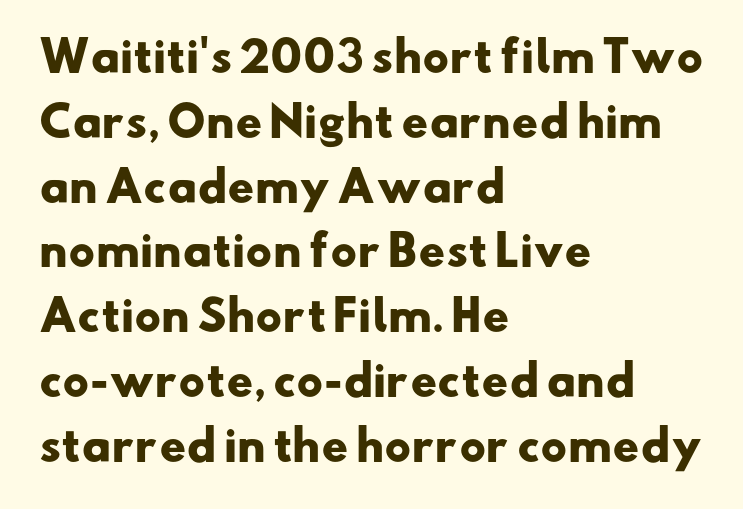
Q: Is the text bold? A: Yes.
Q: Is the typeface a serif or a sans-serif typeface? A: Sans-serif.
Q: Is the text underlined? A: No.
Q: How is the paragraph aligned? A: Left-aligned.
Q: Is the spacing between letters normal or unusually wide? A: Normal.
Q: Is the spacing between lines tight, normal or loose? A: Normal.
Q: Width (condensed, normal, or wide)? A: Wide.
Q: Stroke contrast? A: Low.
Q: x-height? A: Small.
Q: Monospaced? A: No.
